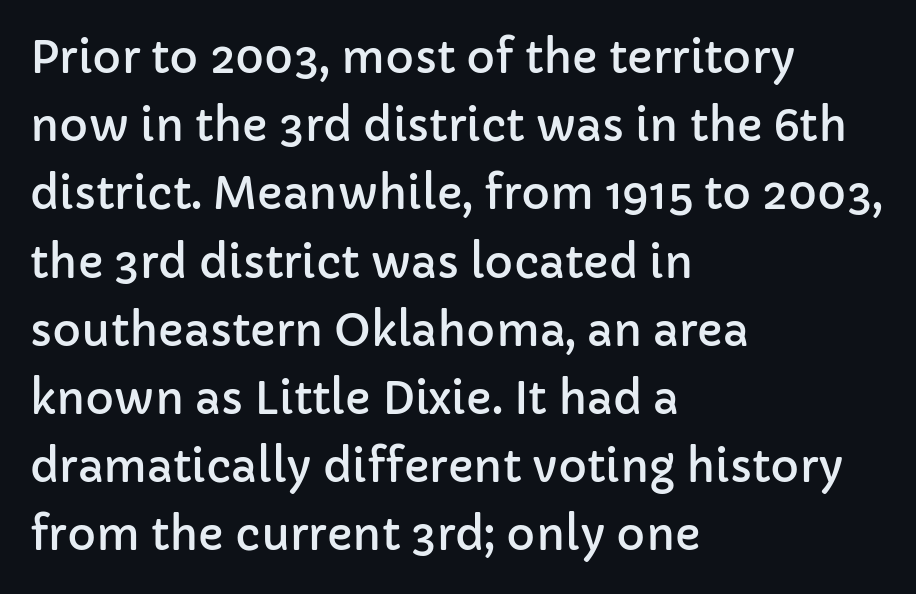
Q: Is the text italic (slanted)? A: No, it is upright.
Q: Is the typeface a serif or a sans-serif typeface? A: Sans-serif.
Q: Is the text underlined? A: No.
Q: How is the paragraph aligned? A: Left-aligned.
Q: Is the spacing between letters normal or unusually wide? A: Normal.
Q: Is the spacing between lines tight, normal or loose? A: Normal.
Q: Width (condensed, normal, or wide)? A: Normal.
Q: Stroke contrast? A: Low.
Q: x-height? A: Medium.
Q: Monospaced? A: No.
